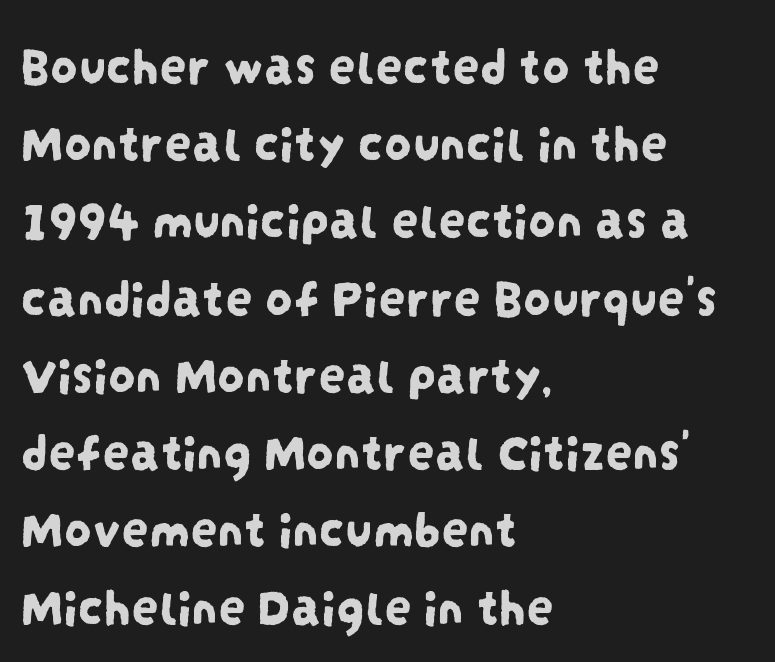
The image shows 54 px condensed sans-serif type; set left-aligned, normal line spacing (1.43x), normal letter spacing, not underlined; low stroke contrast and a large x-height.
